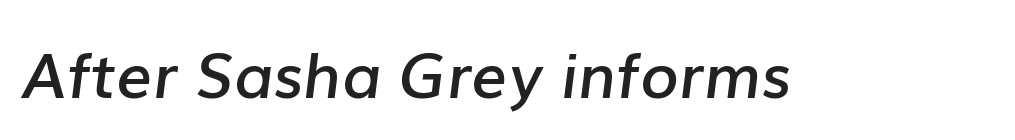
{"italic": "yes", "lean": "right", "slant_degrees": 7, "bold": "semi", "weight": "semibold", "width": "normal", "stroke_contrast": "low", "x_height": "medium", "monospaced": "no", "underline": "no", "letter_spacing": "normal", "letter_spacing_em": 0.0, "glyph_px": 63}
